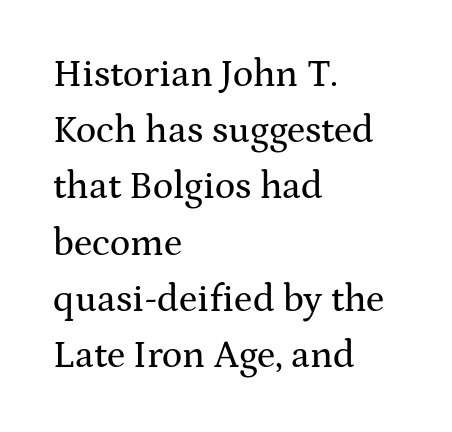
Q: Is the text italic (slanted)? A: No, it is upright.
Q: Is the typeface a serif or a sans-serif typeface? A: Serif.
Q: Is the text underlined? A: No.
Q: How is the paragraph aligned? A: Left-aligned.
Q: Is the spacing between letters normal or unusually wide? A: Normal.
Q: Is the spacing between lines tight, normal or loose? A: Normal.
Q: Width (condensed, normal, or wide)? A: Wide.
Q: Stroke contrast? A: Medium.
Q: x-height? A: Medium.
Q: Monospaced? A: No.
